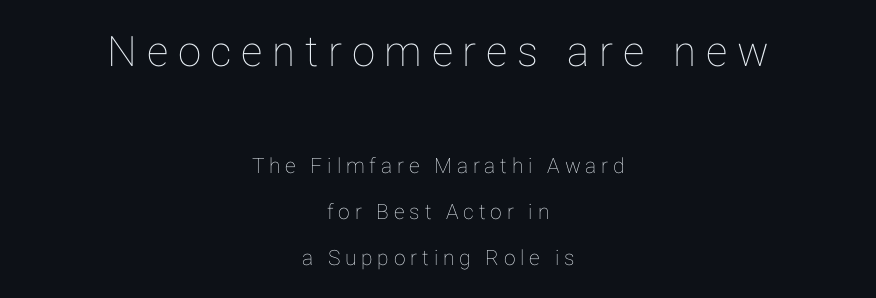
Q: Is the text italic (slanted)? A: No, it is upright.
Q: Is the text underlined? A: No.
Q: How is the paragraph aligned? A: Centered.
Q: Is the spacing between letters normal or unusually wide? A: Unusually wide.
Q: Is the spacing between lines tight, normal or loose? A: Loose.
Q: Which block of text is set in a larger size, the first (top) or the second (bottom)? A: The first (top) one.
Q: Width (condensed, normal, or wide)? A: Normal.
Q: Stroke contrast? A: Low.
Q: x-height? A: Medium.
Q: Monospaced? A: No.
